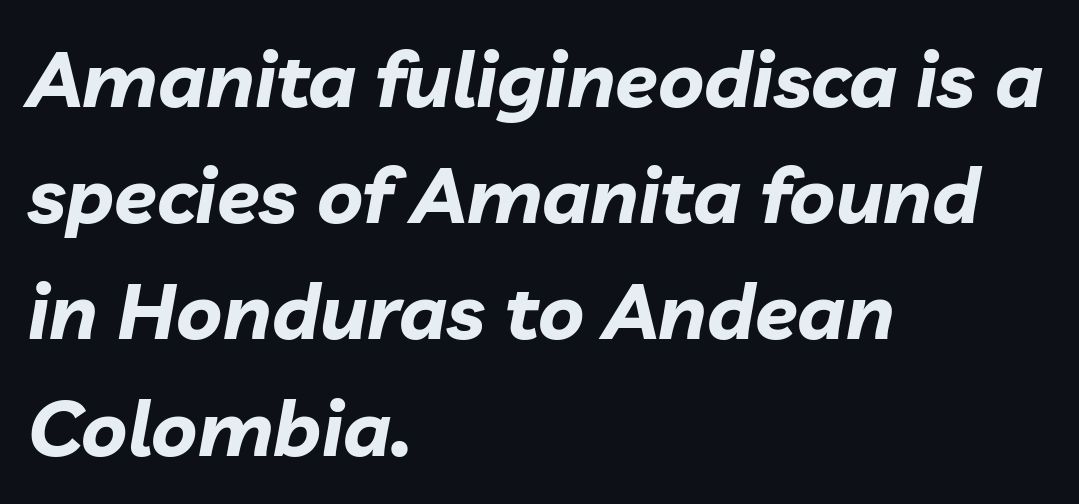
Q: Is the text bold? A: Yes.
Q: Is the text italic (slanted)? A: Yes, it leans right by about 10 degrees.
Q: Is the text underlined? A: No.
Q: How is the paragraph aligned? A: Left-aligned.
Q: Is the spacing between letters normal or unusually wide? A: Normal.
Q: Is the spacing between lines tight, normal or loose? A: Normal.
Q: Width (condensed, normal, or wide)? A: Normal.
Q: Stroke contrast? A: Low.
Q: x-height? A: Medium.
Q: Monospaced? A: No.
